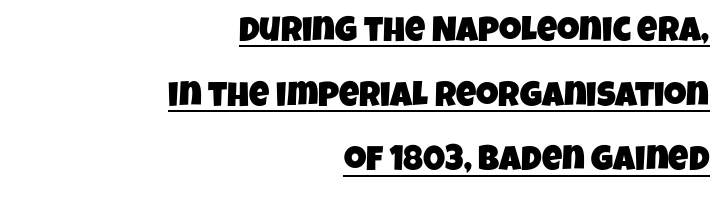
The image shows 35 px condensed sans-serif type; set right-aligned, line spacing 1.85x, normal letter spacing, underlined; low stroke contrast and a large x-height.
